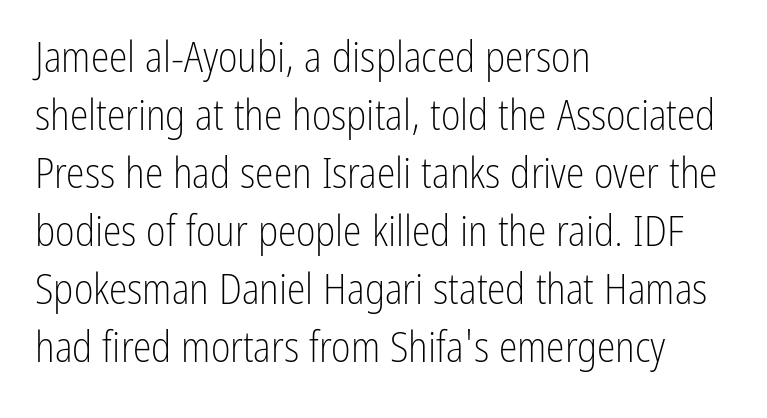
Q: Is the text bold? A: No.
Q: Is the text italic (slanted)? A: No, it is upright.
Q: Is the typeface a serif or a sans-serif typeface? A: Sans-serif.
Q: Is the text underlined? A: No.
Q: How is the paragraph aligned? A: Left-aligned.
Q: Is the spacing between letters normal or unusually wide? A: Normal.
Q: Is the spacing between lines tight, normal or loose? A: Normal.
Q: Width (condensed, normal, or wide)? A: Condensed.
Q: Stroke contrast? A: Low.
Q: x-height? A: Medium.
Q: Monospaced? A: No.
